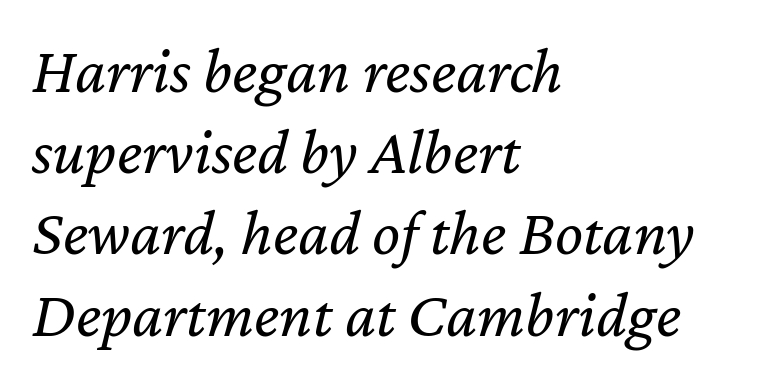
{"italic": "yes", "lean": "right", "slant_degrees": 12, "bold": "no", "weight": "regular", "width": "normal", "stroke_contrast": "low", "x_height": "medium", "monospaced": "no", "underline": "no", "align": "left", "line_spacing_ratio": 1.23, "letter_spacing": "normal", "letter_spacing_em": 0.0, "glyph_px": 66}
